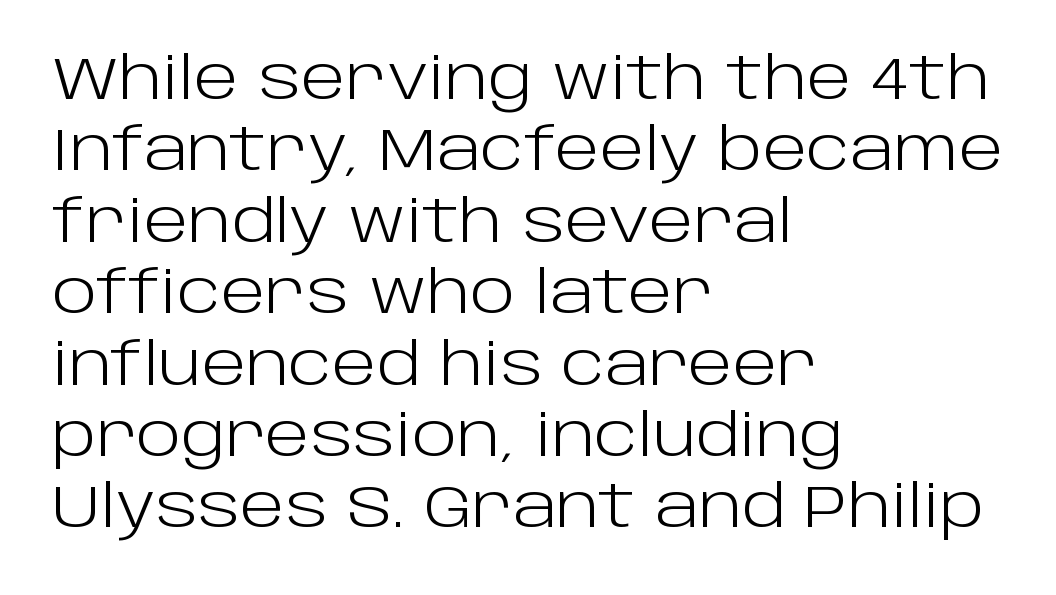
Q: Is the text bold? A: No.
Q: Is the text italic (slanted)? A: No, it is upright.
Q: Is the typeface a serif or a sans-serif typeface? A: Sans-serif.
Q: Is the text underlined? A: No.
Q: How is the paragraph aligned? A: Left-aligned.
Q: Is the spacing between letters normal or unusually wide? A: Normal.
Q: Width (condensed, normal, or wide)? A: Normal.
Q: Stroke contrast? A: Low.
Q: x-height? A: Large.
Q: Monospaced? A: No.
